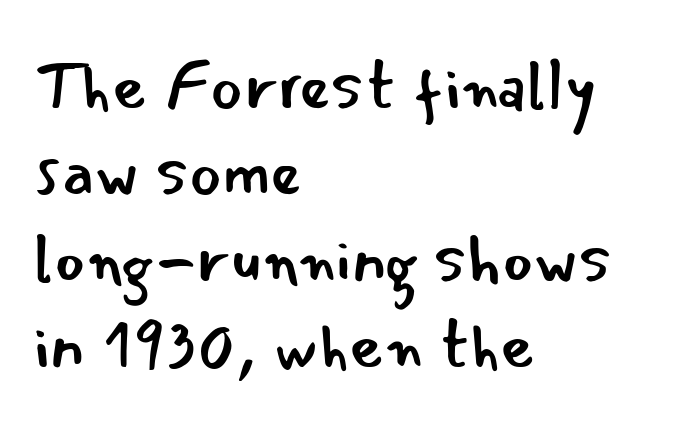
Q: Is the text bold? A: No.
Q: Is the text italic (slanted)? A: No, it is upright.
Q: Is the typeface a serif or a sans-serif typeface? A: Sans-serif.
Q: Is the text underlined? A: No.
Q: How is the paragraph aligned? A: Left-aligned.
Q: Is the spacing between letters normal or unusually wide? A: Normal.
Q: Is the spacing between lines tight, normal or loose? A: Normal.
Q: Width (condensed, normal, or wide)? A: Normal.
Q: Stroke contrast? A: Low.
Q: x-height? A: Small.
Q: Monospaced? A: No.
